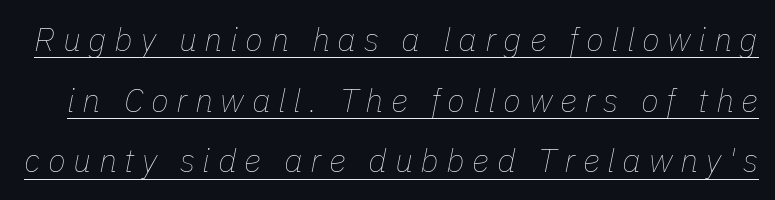
{"italic": "yes", "lean": "right", "slant_degrees": 11, "bold": "no", "weight": "thin", "width": "normal", "stroke_contrast": "low", "x_height": "medium", "monospaced": "no", "underline": "yes", "line_spacing_ratio": 1.84, "letter_spacing": "wide", "letter_spacing_em": 0.23, "glyph_px": 33}
